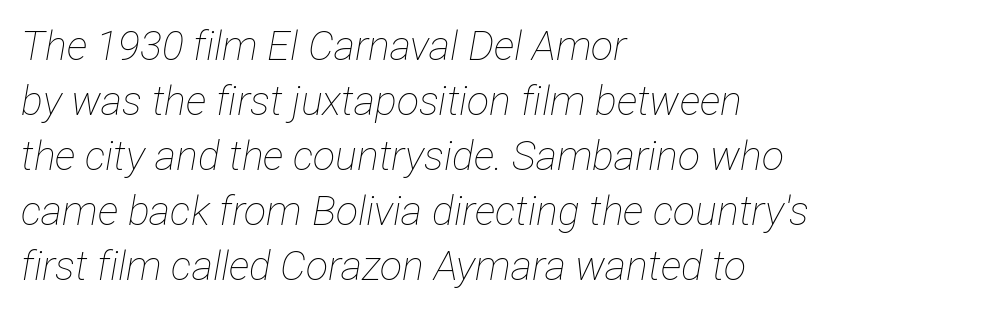
The image shows 41 px thin, condensed type, italic (leaning right); set left-aligned, normal line spacing (1.34x), normal letter spacing, not underlined; low stroke contrast and a medium x-height.
